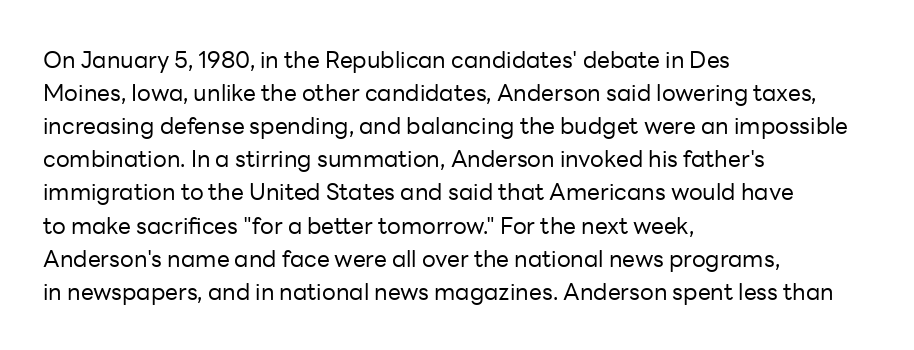
The image shows 23 px text type, upright; set left-aligned, normal line spacing (1.44x), normal letter spacing, not underlined.
